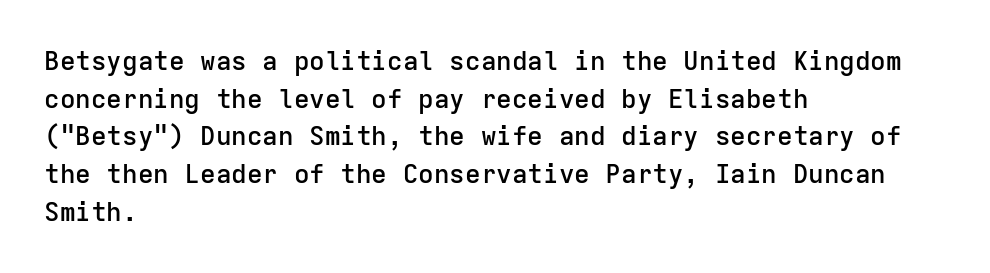
Q: Is the text bold? A: Semi-bold.
Q: Is the text italic (slanted)? A: No, it is upright.
Q: Is the text underlined? A: No.
Q: How is the paragraph aligned? A: Left-aligned.
Q: Is the spacing between letters normal or unusually wide? A: Normal.
Q: Is the spacing between lines tight, normal or loose? A: Normal.
